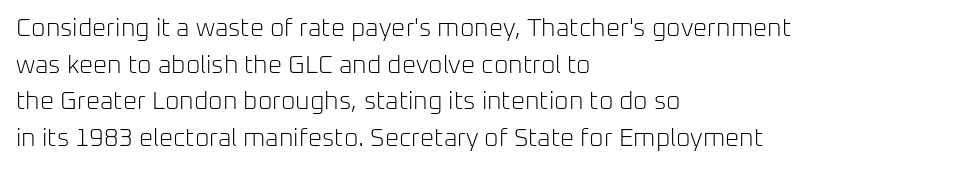
{"italic": "no", "bold": "no", "underline": "no", "align": "left", "line_spacing": "normal", "line_spacing_ratio": 1.47, "letter_spacing": "normal", "letter_spacing_em": 0.0, "glyph_px": 25}
